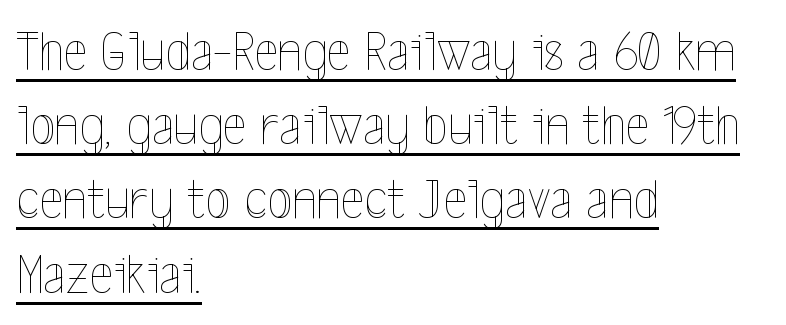
{"italic": "no", "bold": "no", "weight": "thin", "width": "condensed", "x_height": "medium", "monospaced": "no", "underline": "yes", "align": "left", "line_spacing": "normal", "line_spacing_ratio": 1.28, "letter_spacing": "normal", "letter_spacing_em": 0.0, "glyph_px": 58}
